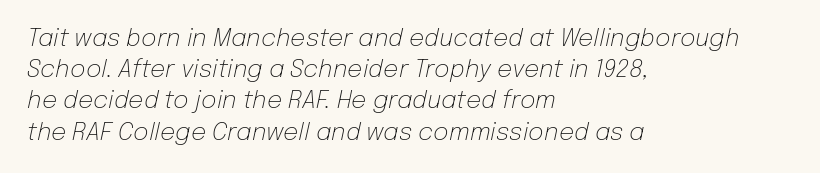
{"italic": "yes", "lean": "right", "slant_degrees": 12, "bold": "no", "underline": "no", "align": "left", "line_spacing": "normal", "line_spacing_ratio": 1.3, "letter_spacing": "normal", "letter_spacing_em": 0.0, "glyph_px": 24}
